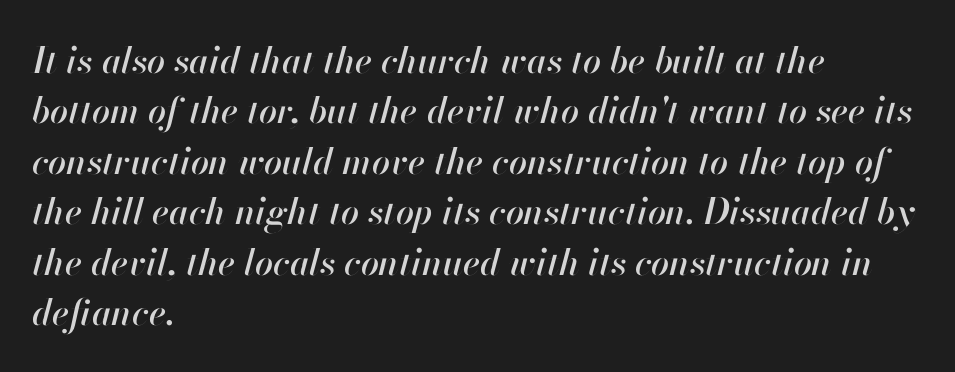
The rendering keeps characters at their native spacing. Is this a fixed-width face? No — the glyphs have proportional, varying widths. Horizontal alignment here is leftward, the default for most running prose. A typesetter would mark this as italic.
